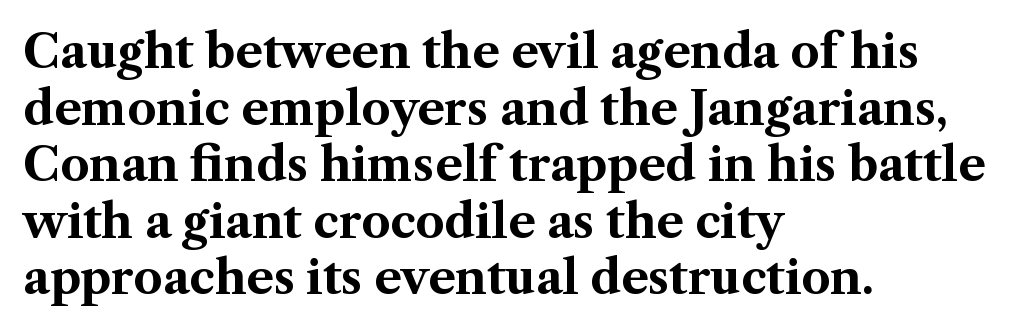
Lines of text with bare space underneath. The typesetter chose a ragged-right arrangement here. These lines are rendered in a variable-pitch font. Tracking value appears to be zero — textbook default spacing. As a designer I'd log this as weight 700, bold.
